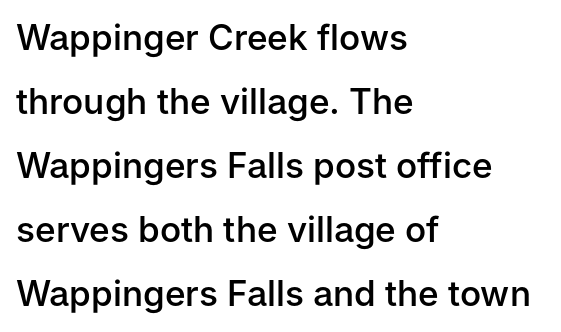
{"serif": "no", "italic": "no", "bold": "semi", "weight": "semibold", "width": "normal", "stroke_contrast": "low", "x_height": "medium", "monospaced": "no", "underline": "no", "align": "left", "line_spacing_ratio": 1.83, "letter_spacing": "normal", "letter_spacing_em": 0.0, "glyph_px": 35}
